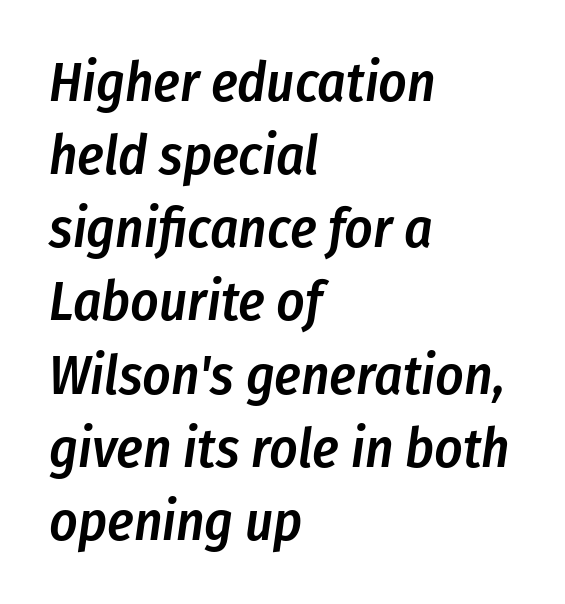
Q: Is the text bold? A: Semi-bold.
Q: Is the text italic (slanted)? A: Yes, it leans right by about 8 degrees.
Q: Is the text underlined? A: No.
Q: How is the paragraph aligned? A: Left-aligned.
Q: Is the spacing between letters normal or unusually wide? A: Normal.
Q: Is the spacing between lines tight, normal or loose? A: Normal.
Q: Width (condensed, normal, or wide)? A: Condensed.
Q: Stroke contrast? A: Low.
Q: x-height? A: Medium.
Q: Monospaced? A: No.
